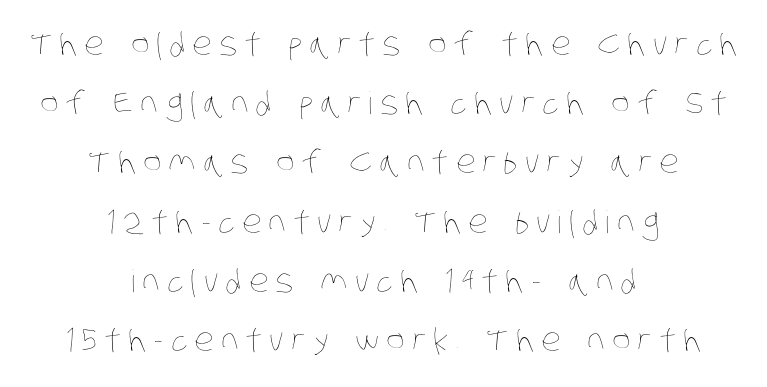
These glyphs show unthickened strokes, regular width or finer. Students, note that the glyphs here are deliberately spaced far apart. Do the characters align in a grid? No, the font is proportional. Typeset on center — no edge is straight. The rendering uses a large line-height, opening up the rows. The baseline area is clear.
